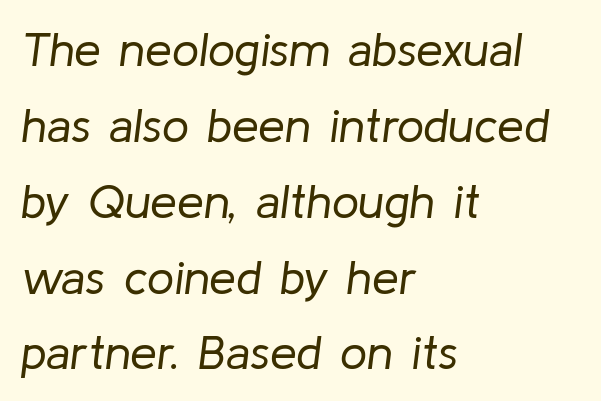
Here the glyphs are tracked normally, forming tight word shapes. Unbolded letterforms with no extra heft. Rows of type keep a routine distance in the vertical direction. This is oblique type, the kind used for emphasis or titles.
